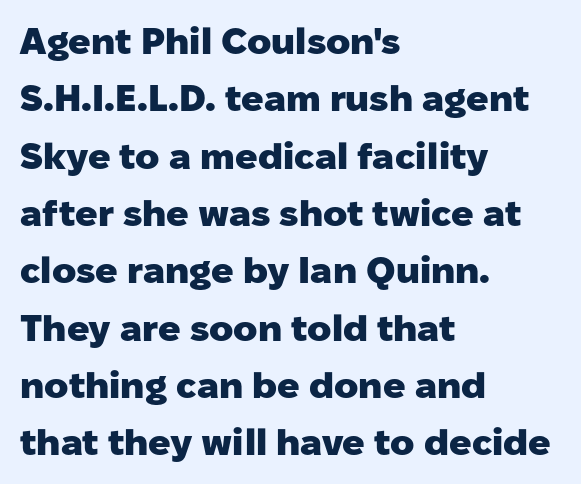
Q: Is the text bold? A: Yes.
Q: Is the text italic (slanted)? A: No, it is upright.
Q: Is the typeface a serif or a sans-serif typeface? A: Sans-serif.
Q: Is the text underlined? A: No.
Q: How is the paragraph aligned? A: Left-aligned.
Q: Is the spacing between letters normal or unusually wide? A: Normal.
Q: Is the spacing between lines tight, normal or loose? A: Normal.
Q: Width (condensed, normal, or wide)? A: Normal.
Q: Stroke contrast? A: Low.
Q: x-height? A: Medium.
Q: Monospaced? A: No.
